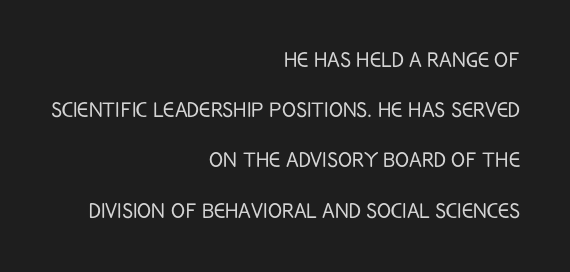
The space directly below the letters is spotless. Teacher's note: observe the even right margin — that is flush-right alignment. Notice the wide empty band between every row — that's loose leading. No letter is thick-stroked: the sample isn't bold. This rendering leaves character spacing at its baseline value. Notice how the stems are strictly vertical — no italics here.
